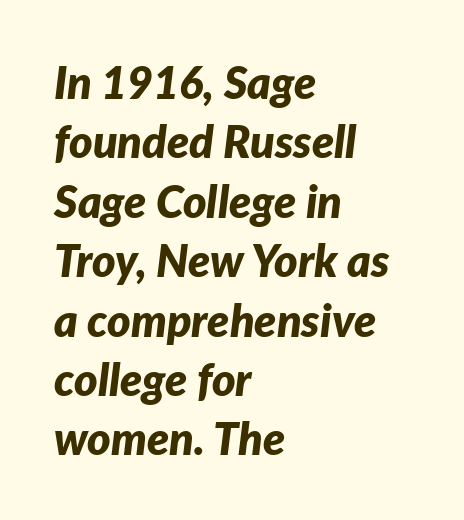
Q: Is the text bold? A: Yes.
Q: Is the text italic (slanted)? A: Yes, it leans right by about 7 degrees.
Q: Is the text underlined? A: No.
Q: How is the paragraph aligned? A: Left-aligned.
Q: Is the spacing between letters normal or unusually wide? A: Normal.
Q: Is the spacing between lines tight, normal or loose? A: Normal.
Q: Width (condensed, normal, or wide)? A: Normal.
Q: Stroke contrast? A: Low.
Q: x-height? A: Medium.
Q: Monospaced? A: No.
